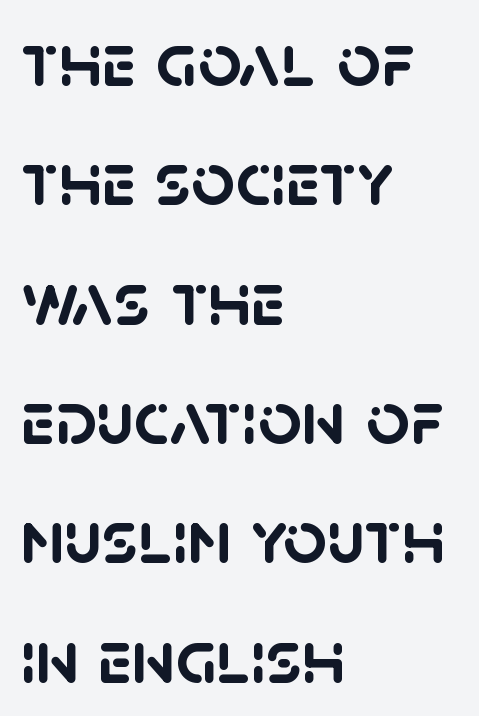
{"serif": "no", "bold": "yes", "weight": "semibold", "width": "normal", "stroke_contrast": "low", "x_height": "large", "monospaced": "no", "underline": "no", "align": "left", "line_spacing": "normal", "line_spacing_ratio": 1.57, "letter_spacing": "normal", "letter_spacing_em": 0.0, "glyph_px": 76}
